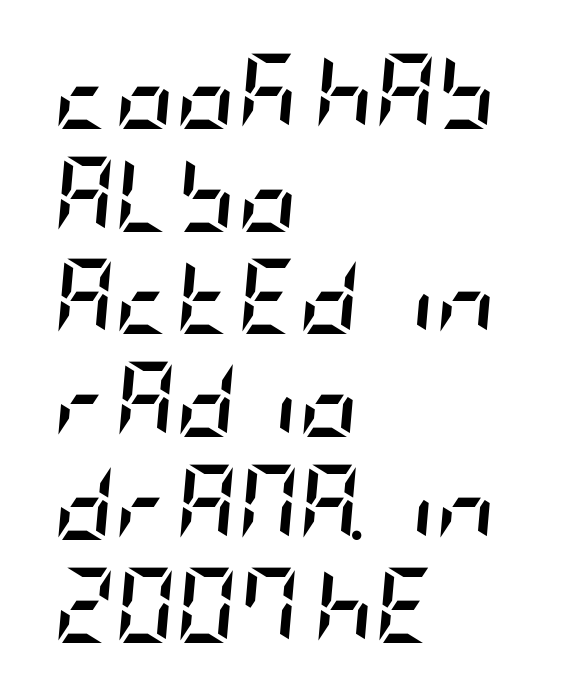
The image shows 75 px semibold, condensed type, italic (leaning right); set left-aligned, normal line spacing (1.37x), normal letter spacing, not underlined; low stroke contrast and a large x-height.
